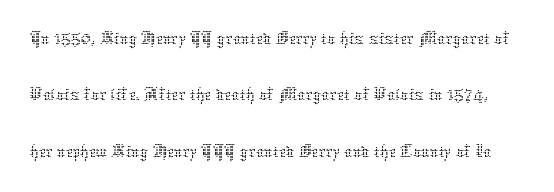
{"italic": "no", "bold": "no", "weight": "thin", "width": "normal", "stroke_contrast": "low", "x_height": "medium", "monospaced": "no", "underline": "no", "line_spacing": "normal", "line_spacing_ratio": 1.41, "letter_spacing": "normal", "letter_spacing_em": 0.0, "glyph_px": 40}
